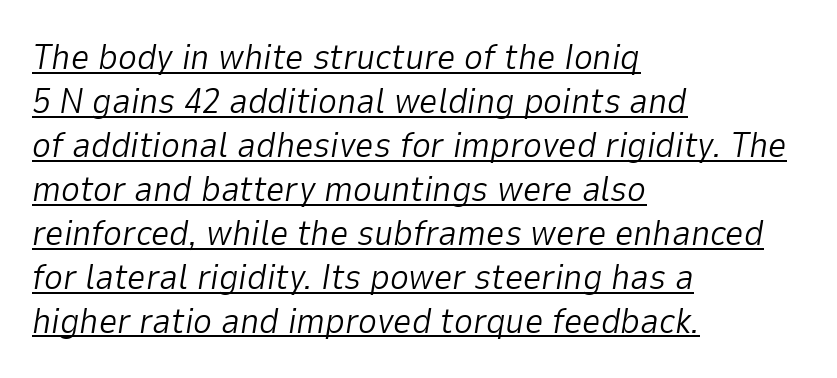
Q: Is the text bold? A: No.
Q: Is the text italic (slanted)? A: Yes, it leans right by about 9 degrees.
Q: Is the text underlined? A: Yes.
Q: How is the paragraph aligned? A: Left-aligned.
Q: Is the spacing between letters normal or unusually wide? A: Normal.
Q: Width (condensed, normal, or wide)? A: Normal.
Q: Stroke contrast? A: Low.
Q: x-height? A: Medium.
Q: Monospaced? A: No.
